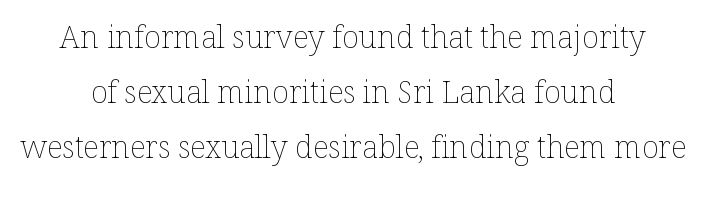
The passage shown has conventional tracking throughout. Counters stay open thanks to moderate or lighter strokes. Teacher's note: observe the equal gaps on both sides — that is centered alignment. These lines were composed using upright roman letters. The string is rendered with underlining switched off.
